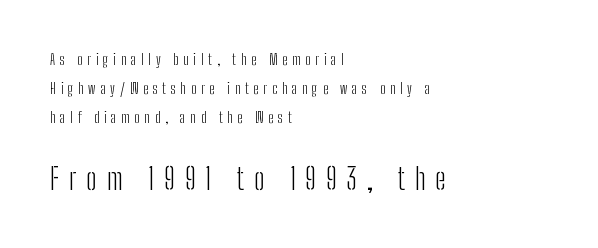
Q: Is the text bold? A: No.
Q: Is the text italic (slanted)? A: No, it is upright.
Q: Is the typeface a serif or a sans-serif typeface? A: Sans-serif.
Q: Is the text underlined? A: No.
Q: How is the paragraph aligned? A: Left-aligned.
Q: Is the spacing between letters normal or unusually wide? A: Unusually wide.
Q: Is the spacing between lines tight, normal or loose? A: Loose.
Q: Which block of text is set in a larger size, the first (top) or the second (bottom)? A: The second (bottom) one.
Q: Width (condensed, normal, or wide)? A: Condensed.
Q: Stroke contrast? A: Low.
Q: x-height? A: Medium.
Q: Monospaced? A: No.
